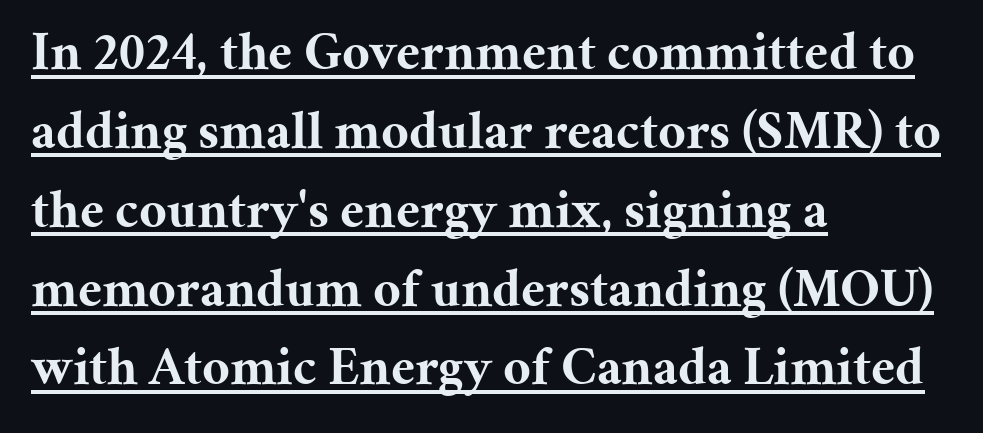
Q: Is the text bold? A: Yes.
Q: Is the text italic (slanted)? A: No, it is upright.
Q: Is the typeface a serif or a sans-serif typeface? A: Serif.
Q: Is the text underlined? A: Yes.
Q: How is the paragraph aligned? A: Left-aligned.
Q: Is the spacing between letters normal or unusually wide? A: Normal.
Q: Is the spacing between lines tight, normal or loose? A: Normal.
Q: Width (condensed, normal, or wide)? A: Normal.
Q: Stroke contrast? A: Medium.
Q: x-height? A: Medium.
Q: Monospaced? A: No.
